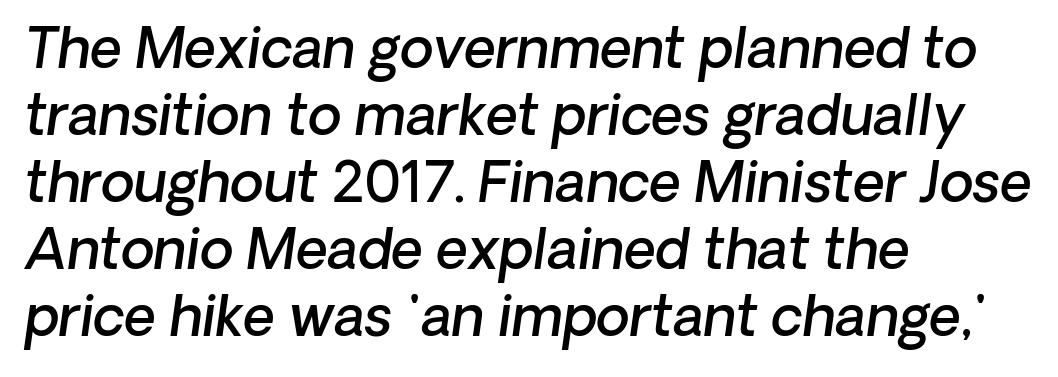
Plain, unruled lines of type. Think of a printed novel: that variable character pitch is what you see here. No extra tracking has been applied to these lines. You can tell from the bare stems that sans-serif type was used. Short and long lines alike share a common starting point at left.
